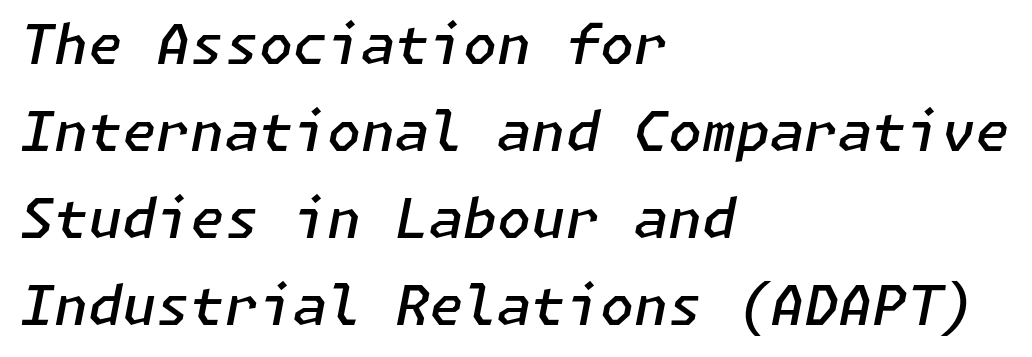
Q: Is the text bold? A: Semi-bold.
Q: Is the text italic (slanted)? A: Yes, it leans right by about 11 degrees.
Q: Is the text underlined? A: No.
Q: How is the paragraph aligned? A: Left-aligned.
Q: Is the spacing between letters normal or unusually wide? A: Normal.
Q: Is the spacing between lines tight, normal or loose? A: Normal.
Q: Width (condensed, normal, or wide)? A: Normal.
Q: Stroke contrast? A: Low.
Q: x-height? A: Medium.
